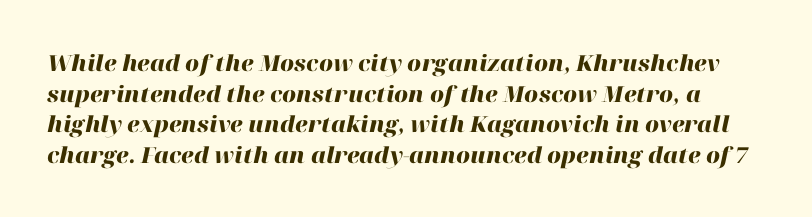
{"italic": "yes", "lean": "right", "slant_degrees": 12, "bold": "yes", "underline": "no", "line_spacing": "normal", "line_spacing_ratio": 1.39, "letter_spacing": "normal", "letter_spacing_em": 0.0, "glyph_px": 22}
